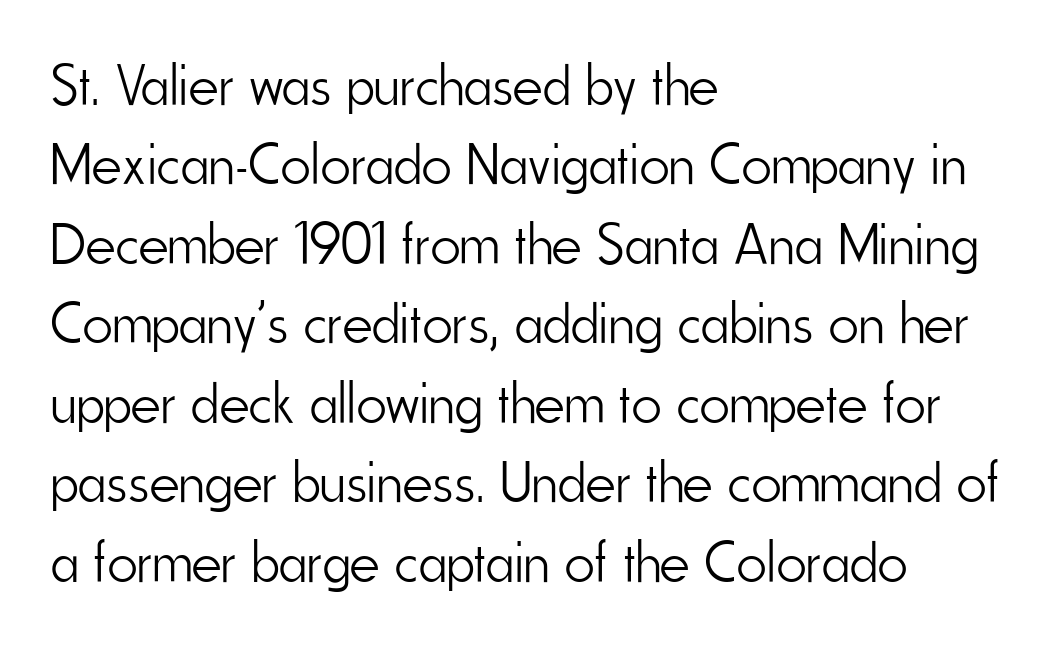
Q: Is the text bold? A: No.
Q: Is the text italic (slanted)? A: No, it is upright.
Q: Is the typeface a serif or a sans-serif typeface? A: Sans-serif.
Q: Is the text underlined? A: No.
Q: How is the paragraph aligned? A: Left-aligned.
Q: Is the spacing between letters normal or unusually wide? A: Normal.
Q: Is the spacing between lines tight, normal or loose? A: Normal.
Q: Width (condensed, normal, or wide)? A: Condensed.
Q: Stroke contrast? A: Low.
Q: x-height? A: Small.
Q: Monospaced? A: No.
